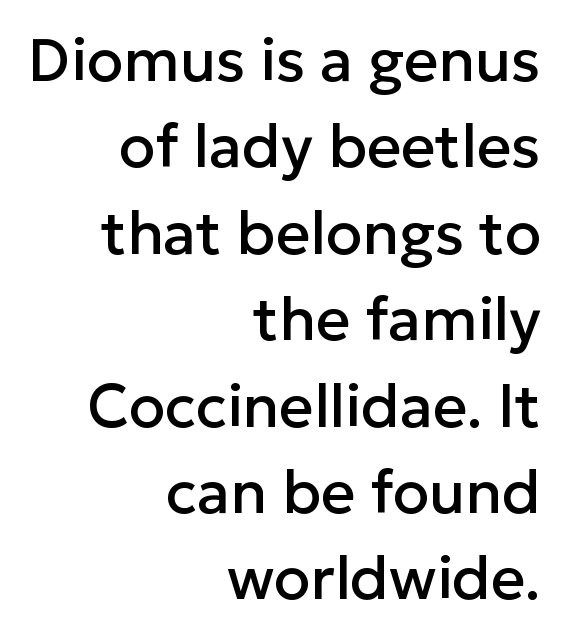
Q: Is the text italic (slanted)? A: No, it is upright.
Q: Is the typeface a serif or a sans-serif typeface? A: Sans-serif.
Q: Is the text underlined? A: No.
Q: How is the paragraph aligned? A: Right-aligned.
Q: Is the spacing between letters normal or unusually wide? A: Normal.
Q: Is the spacing between lines tight, normal or loose? A: Normal.
Q: Width (condensed, normal, or wide)? A: Normal.
Q: Stroke contrast? A: Low.
Q: x-height? A: Medium.
Q: Monospaced? A: No.
